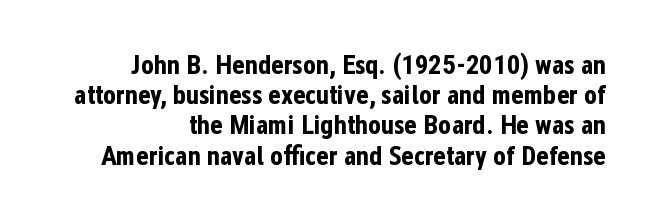
The image shows 27 px bold type, upright; set tight line spacing (1.12x), normal letter spacing, not underlined.
